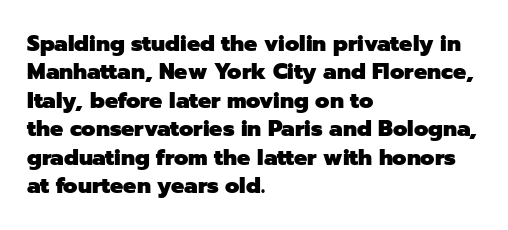
This is the regular roman posture of the typeface. The lines in this sample share a left origin and differ only in where they stop. Standard letterfit; no display-style spreading of the glyphs. Heavy-handed strokes throughout: this text is bold. The space directly below the letters is spotless.
